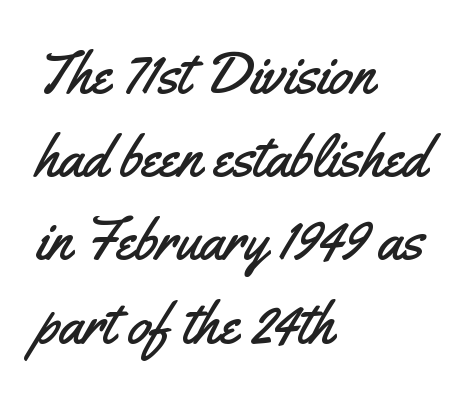
The image shows 59 px condensed sans-serif type; set left-aligned, normal line spacing (1.41x), normal letter spacing, not underlined; medium stroke contrast and a small x-height.
